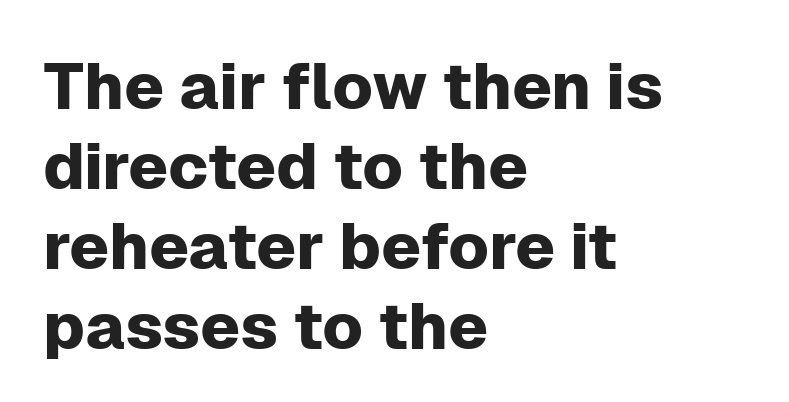
The image shows 65 px sans-serif type, upright; set left-aligned, line spacing 1.23x, normal letter spacing, not underlined; low stroke contrast and a medium x-height.
